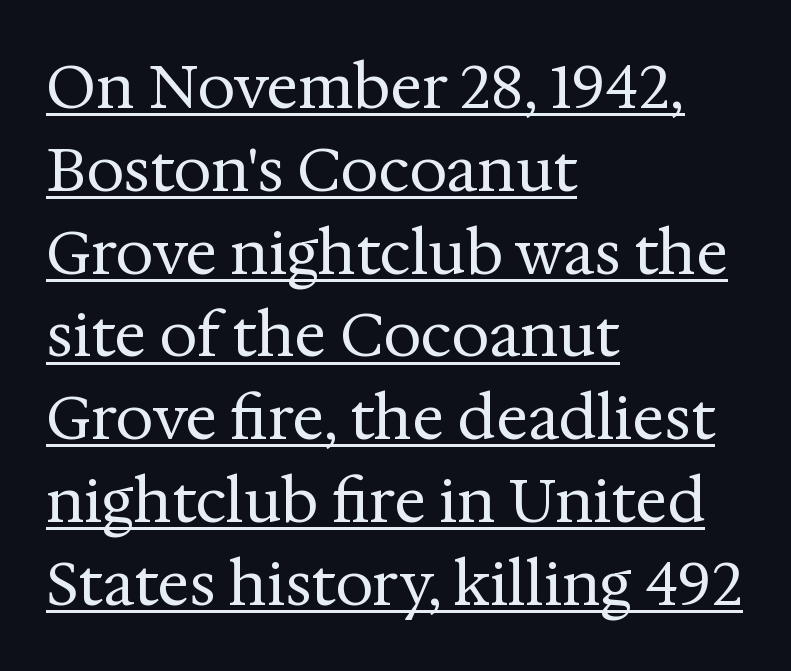
The image shows 60 px regular-weight serif type, upright; set left-aligned, normal line spacing (1.38x), normal letter spacing, underlined; medium stroke contrast and a medium x-height.
